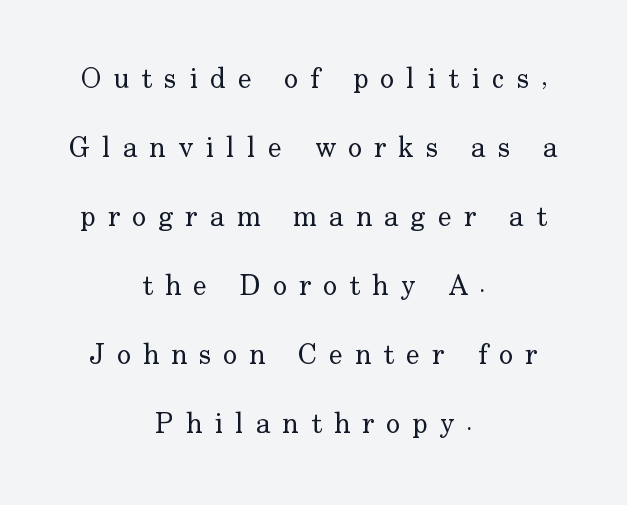
{"serif": "yes", "italic": "no", "bold": "no", "weight": "regular", "width": "normal", "stroke_contrast": "low", "x_height": "small", "monospaced": "no", "underline": "no", "align": "center", "line_spacing": "loose", "line_spacing_ratio": 2.38, "letter_spacing": "wide", "letter_spacing_em": 0.42, "glyph_px": 29}
